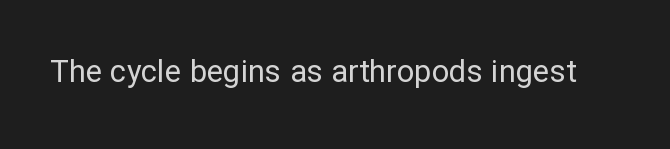
Q: Is the text bold? A: No.
Q: Is the text italic (slanted)? A: No, it is upright.
Q: Is the typeface a serif or a sans-serif typeface? A: Sans-serif.
Q: Is the text underlined? A: No.
Q: Is the spacing between letters normal or unusually wide? A: Normal.
Q: Width (condensed, normal, or wide)? A: Normal.
Q: Stroke contrast? A: Low.
Q: x-height? A: Medium.
Q: Monospaced? A: No.
